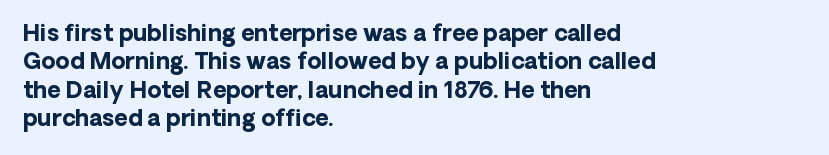
Q: Is the text bold? A: Yes.
Q: Is the text italic (slanted)? A: No, it is upright.
Q: Is the text underlined? A: No.
Q: How is the paragraph aligned? A: Left-aligned.
Q: Is the spacing between letters normal or unusually wide? A: Normal.
